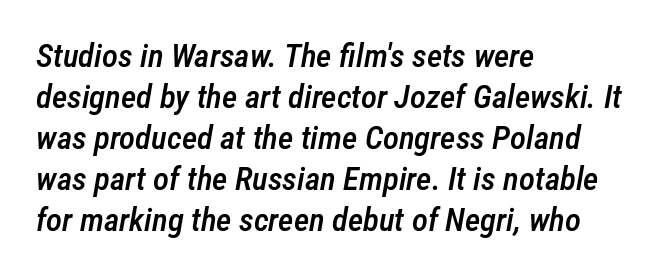
{"italic": "yes", "lean": "right", "slant_degrees": 12, "bold": "semi", "weight": "semibold", "width": "condensed", "stroke_contrast": "low", "x_height": "medium", "monospaced": "no", "underline": "no", "align": "left", "line_spacing_ratio": 1.24, "letter_spacing": "normal", "letter_spacing_em": 0.0, "glyph_px": 33}
